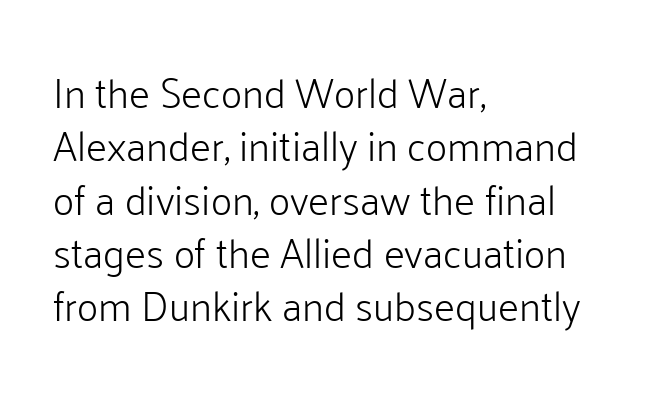
Q: Is the text bold? A: No.
Q: Is the text italic (slanted)? A: No, it is upright.
Q: Is the typeface a serif or a sans-serif typeface? A: Sans-serif.
Q: Is the text underlined? A: No.
Q: How is the paragraph aligned? A: Left-aligned.
Q: Is the spacing between letters normal or unusually wide? A: Normal.
Q: Is the spacing between lines tight, normal or loose? A: Normal.
Q: Width (condensed, normal, or wide)? A: Normal.
Q: Stroke contrast? A: Low.
Q: x-height? A: Medium.
Q: Monospaced? A: No.
